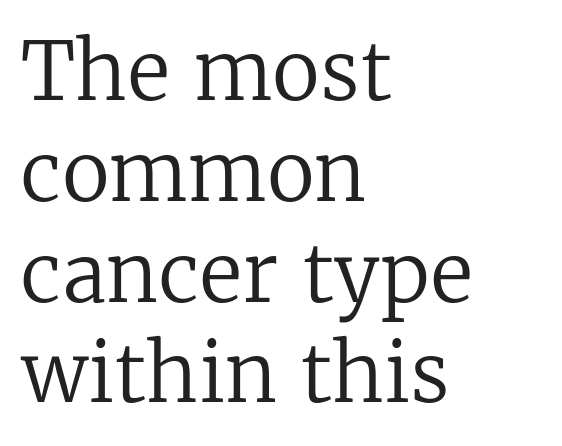
{"serif": "yes", "italic": "no", "bold": "no", "weight": "regular", "width": "normal", "stroke_contrast": "low", "x_height": "medium", "monospaced": "no", "underline": "no", "align": "left", "line_spacing": "normal", "line_spacing_ratio": 1.26, "letter_spacing": "normal", "letter_spacing_em": 0.0, "glyph_px": 80}
